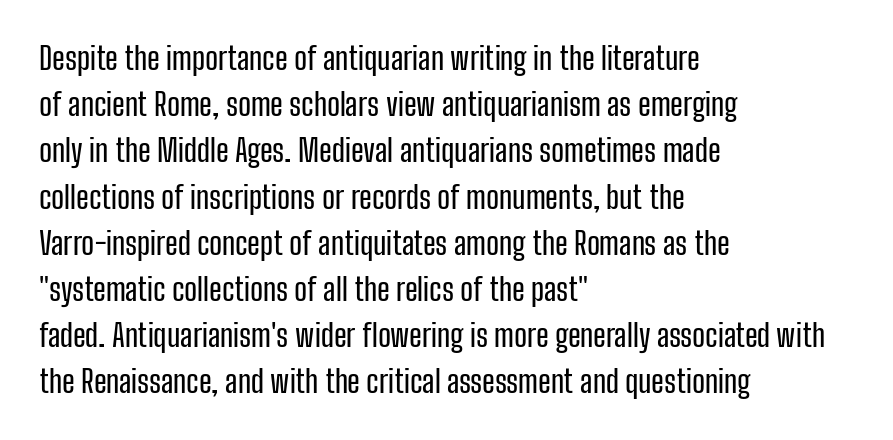
The image shows 31 px condensed sans-serif type, upright; set left-aligned, normal line spacing (1.49x), normal letter spacing, not underlined; low stroke contrast and a medium x-height.
